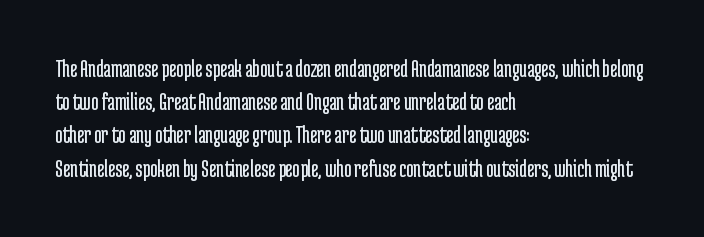
The image shows 25 px text type, upright; set left-aligned, normal line spacing (1.33x), normal letter spacing, not underlined.
